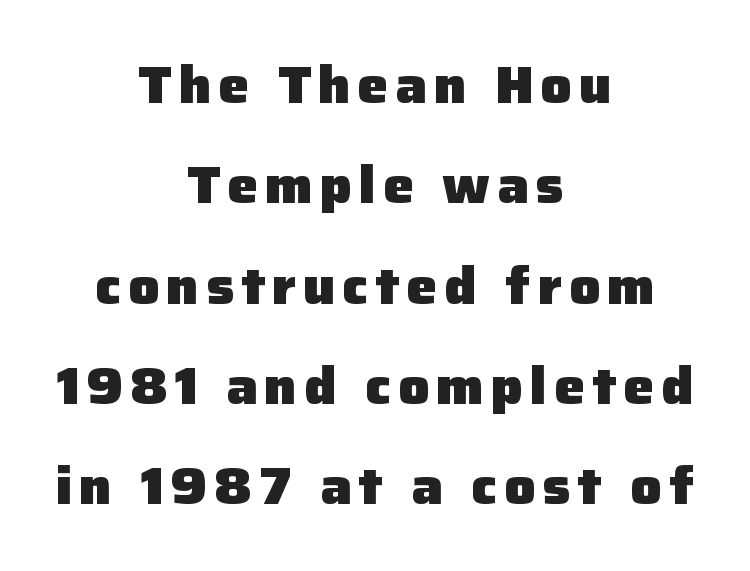
The image shows 52 px heavy sans-serif type, upright; set centered, loose line spacing (1.93x), not underlined; low stroke contrast and a medium x-height.
